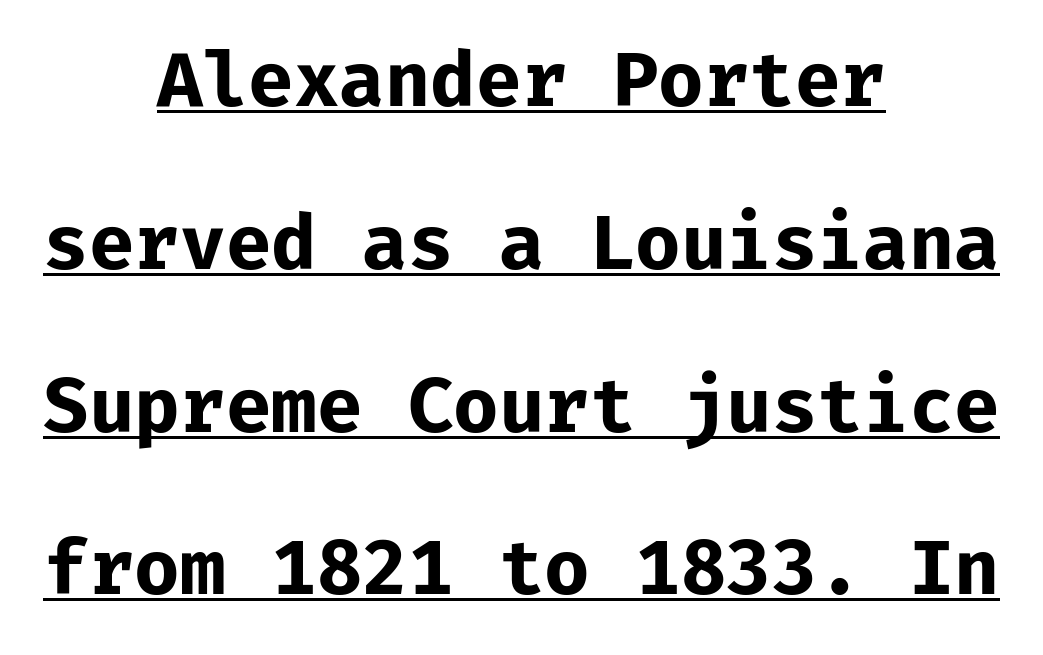
Q: Is the text bold? A: Yes.
Q: Is the text italic (slanted)? A: No, it is upright.
Q: Is the typeface a serif or a sans-serif typeface? A: Sans-serif.
Q: Is the text underlined? A: Yes.
Q: How is the paragraph aligned? A: Centered.
Q: Is the spacing between letters normal or unusually wide? A: Normal.
Q: Is the spacing between lines tight, normal or loose? A: Loose.
Q: Width (condensed, normal, or wide)? A: Normal.
Q: Stroke contrast? A: Low.
Q: x-height? A: Medium.
Q: Monospaced? A: Yes.
